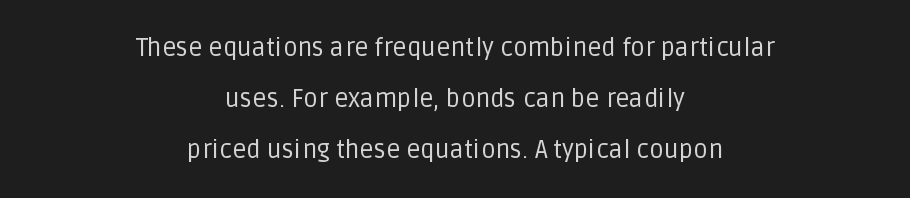
A great deal of white space separates one row of letters from the next. The tracking reads as untouched default to a designer's eye. A clean baseline with only descenders dipping below it. Each line is balanced around a shared central axis.
